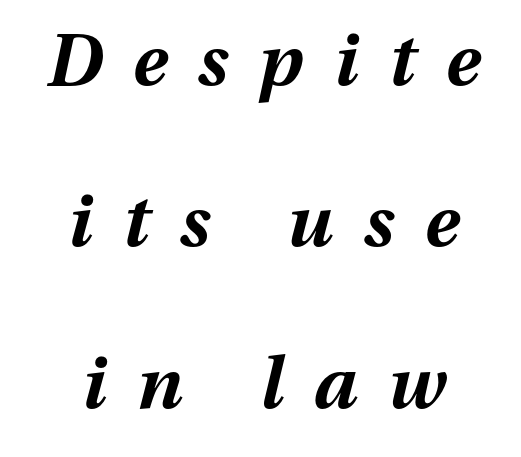
{"italic": "yes", "lean": "right", "slant_degrees": 13, "bold": "yes", "weight": "bold", "width": "normal", "stroke_contrast": "medium", "x_height": "medium", "monospaced": "no", "underline": "no", "line_spacing": "loose", "line_spacing_ratio": 2.24, "letter_spacing": "wide", "letter_spacing_em": 0.43, "glyph_px": 72}
